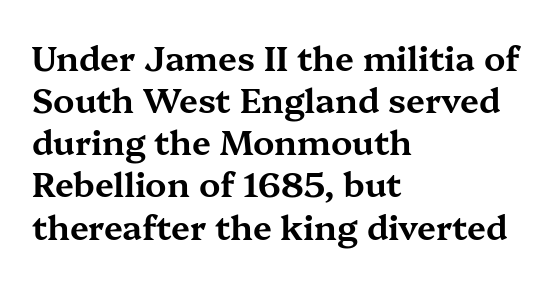
These lines are rendered in a variable-pitch font. Note: serifs present on the glyphs. Anything drawn beneath the words? Only blank space. Do the letters lean? They stand straight. The paragraph shown leans on its left margin.
